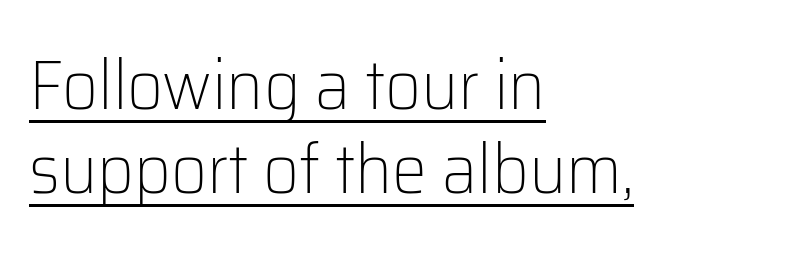
Q: Is the text bold? A: No.
Q: Is the text italic (slanted)? A: No, it is upright.
Q: Is the typeface a serif or a sans-serif typeface? A: Sans-serif.
Q: Is the text underlined? A: Yes.
Q: How is the paragraph aligned? A: Left-aligned.
Q: Is the spacing between letters normal or unusually wide? A: Normal.
Q: Width (condensed, normal, or wide)? A: Normal.
Q: Stroke contrast? A: Low.
Q: x-height? A: Medium.
Q: Monospaced? A: No.
